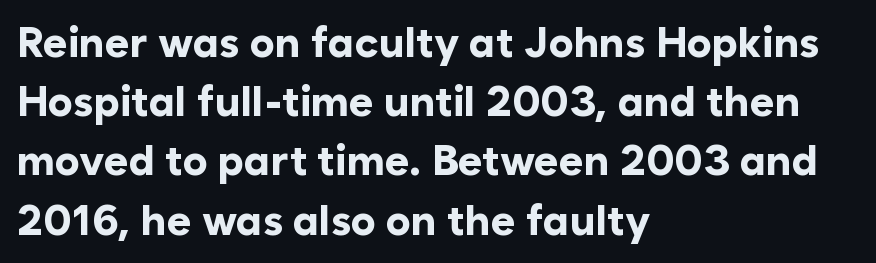
Q: Is the text bold? A: Yes.
Q: Is the text italic (slanted)? A: No, it is upright.
Q: Is the typeface a serif or a sans-serif typeface? A: Sans-serif.
Q: Is the text underlined? A: No.
Q: How is the paragraph aligned? A: Left-aligned.
Q: Is the spacing between letters normal or unusually wide? A: Normal.
Q: Is the spacing between lines tight, normal or loose? A: Normal.
Q: Width (condensed, normal, or wide)? A: Normal.
Q: Stroke contrast? A: Low.
Q: x-height? A: Medium.
Q: Monospaced? A: No.
